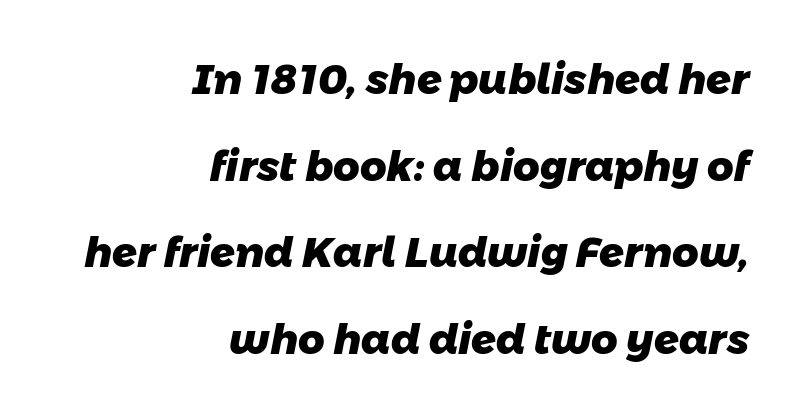
The image shows 41 px heavy sans-serif type; set right-aligned, loose line spacing (2.11x), normal letter spacing, not underlined; low stroke contrast and a medium x-height.
